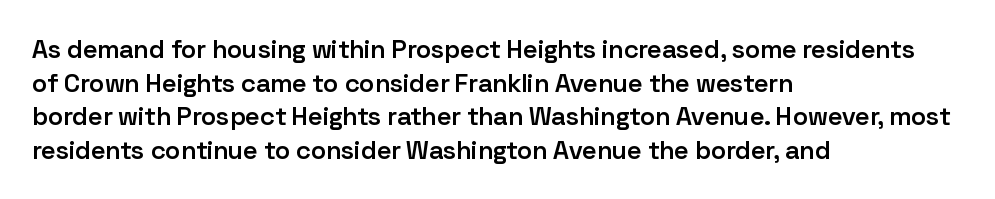
The image shows 26 px text type, upright; set left-aligned, normal line spacing (1.29x), normal letter spacing, not underlined.
